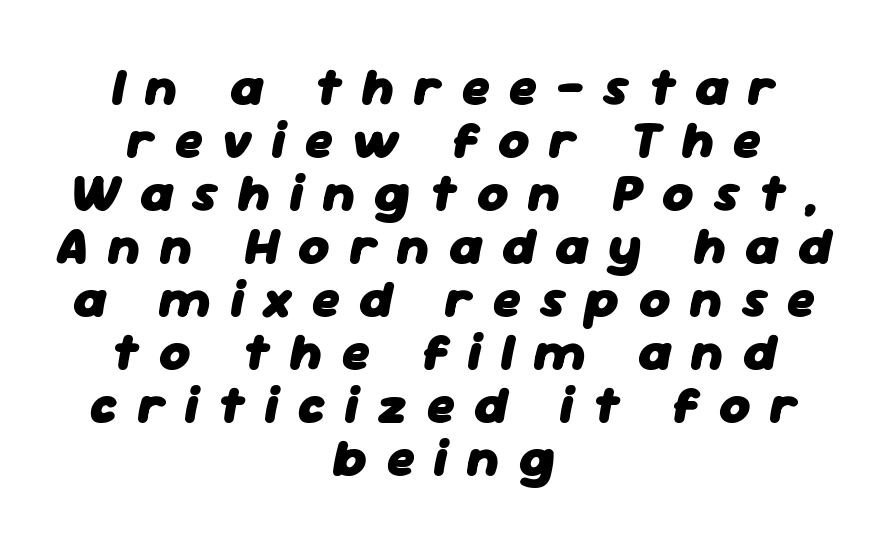
{"italic": "yes", "lean": "right", "slant_degrees": 11, "bold": "yes", "weight": "heavy", "width": "normal", "stroke_contrast": "low", "x_height": "medium", "monospaced": "no", "underline": "no", "align": "center", "line_spacing": "tight", "line_spacing_ratio": 1.0, "letter_spacing": "wide", "letter_spacing_em": 0.36, "glyph_px": 53}
